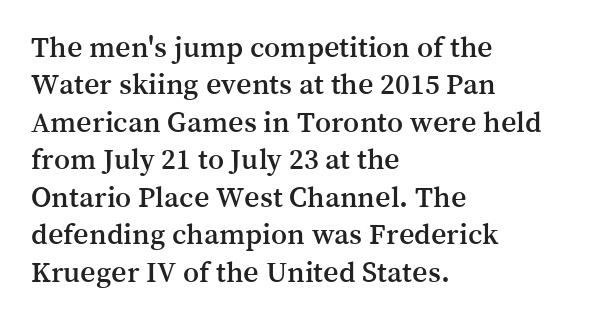
Q: Is the text italic (slanted)? A: No, it is upright.
Q: Is the typeface a serif or a sans-serif typeface? A: Serif.
Q: Is the text underlined? A: No.
Q: How is the paragraph aligned? A: Left-aligned.
Q: Is the spacing between letters normal or unusually wide? A: Normal.
Q: Is the spacing between lines tight, normal or loose? A: Normal.
Q: Width (condensed, normal, or wide)? A: Normal.
Q: Stroke contrast? A: Medium.
Q: x-height? A: Medium.
Q: Monospaced? A: No.
